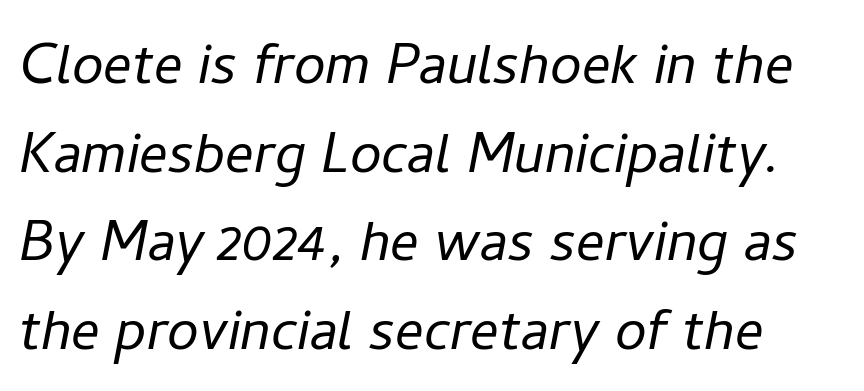
Q: Is the text bold? A: No.
Q: Is the text italic (slanted)? A: Yes, it leans right by about 11 degrees.
Q: Is the text underlined? A: No.
Q: Is the spacing between letters normal or unusually wide? A: Normal.
Q: Is the spacing between lines tight, normal or loose? A: Normal.
Q: Width (condensed, normal, or wide)? A: Normal.
Q: Stroke contrast? A: Low.
Q: x-height? A: Medium.
Q: Monospaced? A: No.
